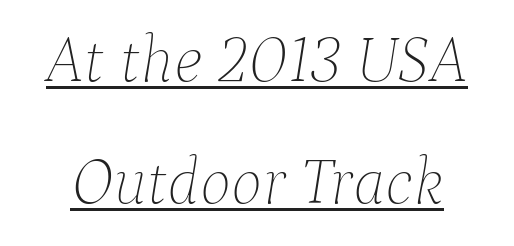
These characters rest on top of a visible drawn line. Bold? No — there's no thickening of the strokes. Do the characters align in a grid? No, the font is proportional. There's an unmistakable incline to the writing here.
